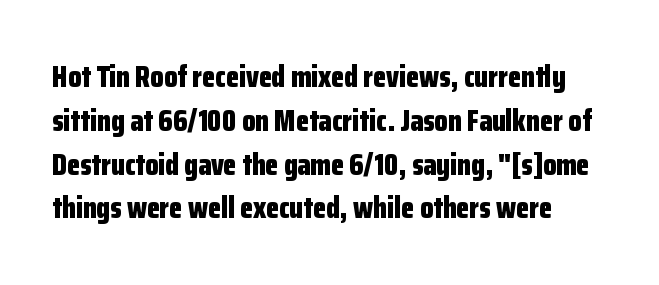
The image shows 30 px bold, condensed sans-serif type, upright; set normal line spacing (1.46x), normal letter spacing, not underlined; low stroke contrast and a medium x-height.
